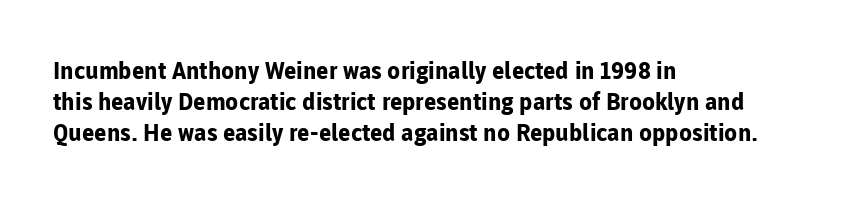
Q: Is the text bold? A: Yes.
Q: Is the text italic (slanted)? A: No, it is upright.
Q: Is the text underlined? A: No.
Q: How is the paragraph aligned? A: Left-aligned.
Q: Is the spacing between letters normal or unusually wide? A: Normal.
Q: Is the spacing between lines tight, normal or loose? A: Normal.
